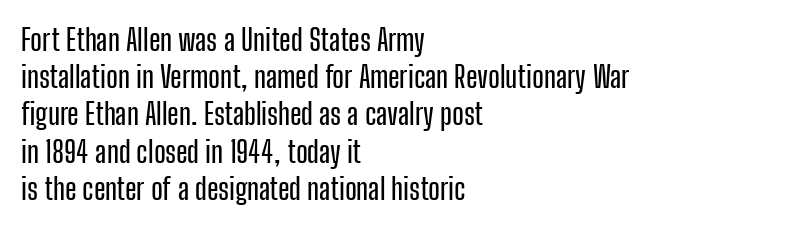
Short and long lines alike share a common starting point at left. These lines are rendered in a variable-pitch font. Clear beneath every line of the passage. The text was rendered using a sans face with plain stroke endings. Between one letter and the next there's only the usual sliver of space. This is the regular roman posture of the typeface.
